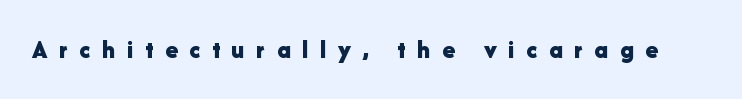
{"italic": "no", "bold": "yes", "underline": "no", "letter_spacing": "wide", "letter_spacing_em": 0.45, "glyph_px": 26}
